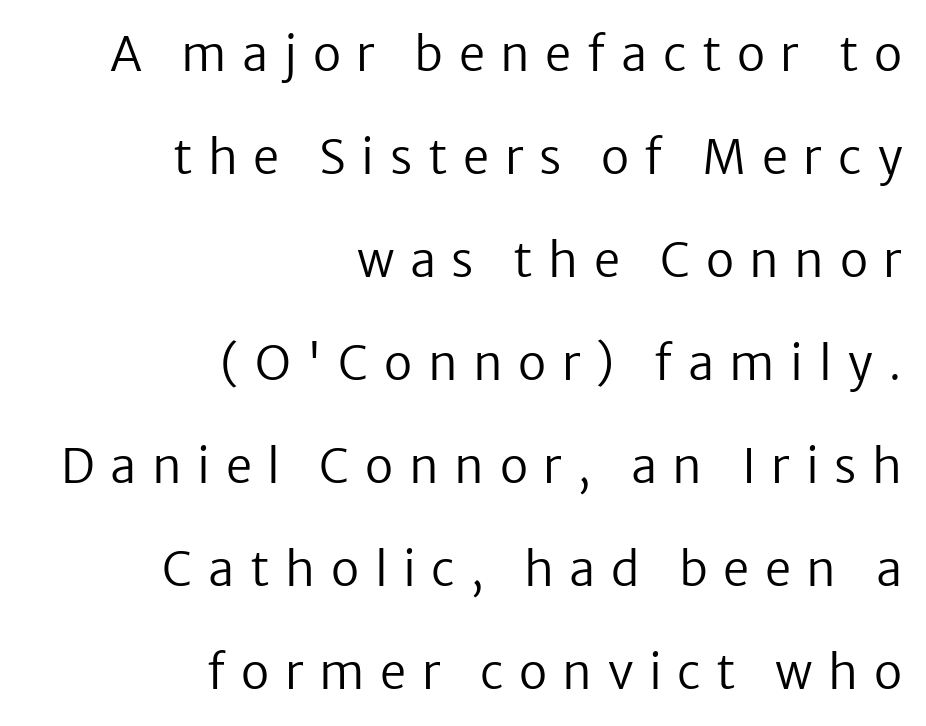
{"serif": "no", "italic": "no", "bold": "no", "weight": "regular", "width": "normal", "stroke_contrast": "low", "x_height": "medium", "monospaced": "no", "underline": "no", "align": "right", "line_spacing": "loose", "line_spacing_ratio": 2.19, "letter_spacing": "wide", "letter_spacing_em": 0.33, "glyph_px": 47}
